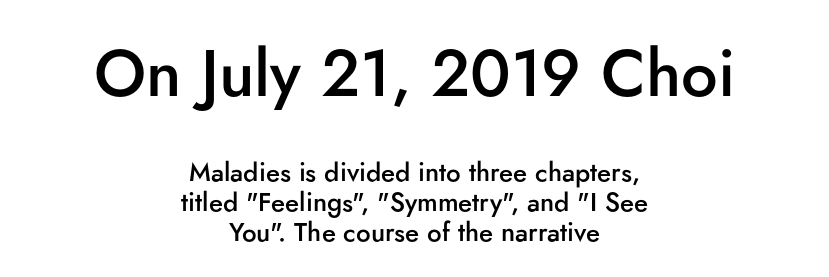
Q: Is the text bold? A: Semi-bold.
Q: Is the text italic (slanted)? A: No, it is upright.
Q: Is the typeface a serif or a sans-serif typeface? A: Sans-serif.
Q: Is the text underlined? A: No.
Q: How is the paragraph aligned? A: Centered.
Q: Is the spacing between letters normal or unusually wide? A: Normal.
Q: Is the spacing between lines tight, normal or loose? A: Tight.
Q: Which block of text is set in a larger size, the first (top) or the second (bottom)? A: The first (top) one.
Q: Width (condensed, normal, or wide)? A: Normal.
Q: Stroke contrast? A: Low.
Q: x-height? A: Small.
Q: Monospaced? A: No.
